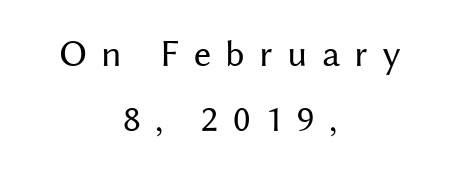
{"serif": "no", "italic": "no", "bold": "no", "weight": "regular", "width": "normal", "stroke_contrast": "medium", "x_height": "medium", "monospaced": "no", "underline": "no", "align": "center", "line_spacing": "normal", "line_spacing_ratio": 1.7, "letter_spacing": "wide", "letter_spacing_em": 0.38, "glyph_px": 38}
